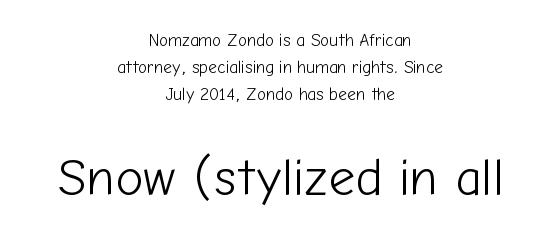
{"serif": "no", "italic": "no", "bold": "no", "weight": "light", "width": "normal", "stroke_contrast": "low", "x_height": "medium", "monospaced": "no", "underline": "no", "align": "center", "line_spacing": "normal", "line_spacing_ratio": 1.6, "letter_spacing": "normal", "letter_spacing_em": 0.0, "larger_block": "second", "size_ratio": 3.06, "glyph_px": 52}
